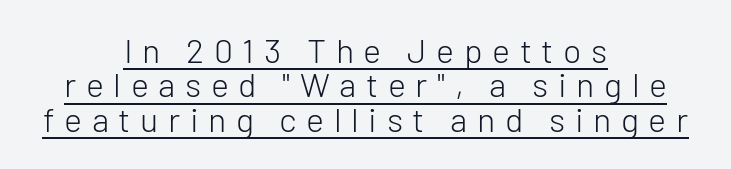
Q: Is the text bold? A: No.
Q: Is the text italic (slanted)? A: No, it is upright.
Q: Is the typeface a serif or a sans-serif typeface? A: Sans-serif.
Q: Is the text underlined? A: Yes.
Q: How is the paragraph aligned? A: Centered.
Q: Is the spacing between letters normal or unusually wide? A: Unusually wide.
Q: Is the spacing between lines tight, normal or loose? A: Tight.
Q: Width (condensed, normal, or wide)? A: Normal.
Q: Stroke contrast? A: Low.
Q: x-height? A: Medium.
Q: Monospaced? A: No.
